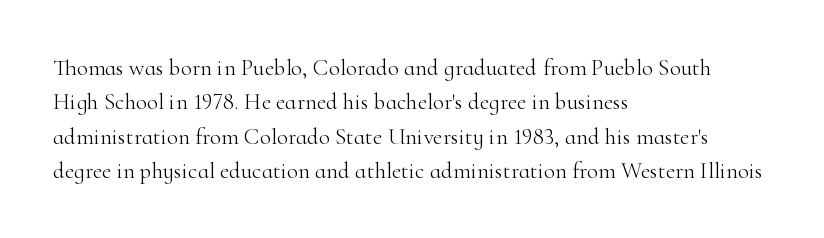
{"italic": "no", "bold": "no", "underline": "no", "align": "left", "line_spacing": "normal", "line_spacing_ratio": 1.49, "letter_spacing": "normal", "letter_spacing_em": 0.0, "glyph_px": 23}
